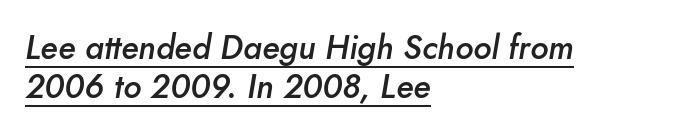
Q: Is the text bold? A: Semi-bold.
Q: Is the text italic (slanted)? A: Yes, it leans right by about 10 degrees.
Q: Is the text underlined? A: Yes.
Q: How is the paragraph aligned? A: Left-aligned.
Q: Is the spacing between letters normal or unusually wide? A: Normal.
Q: Width (condensed, normal, or wide)? A: Normal.
Q: Stroke contrast? A: Low.
Q: x-height? A: Small.
Q: Monospaced? A: No.
